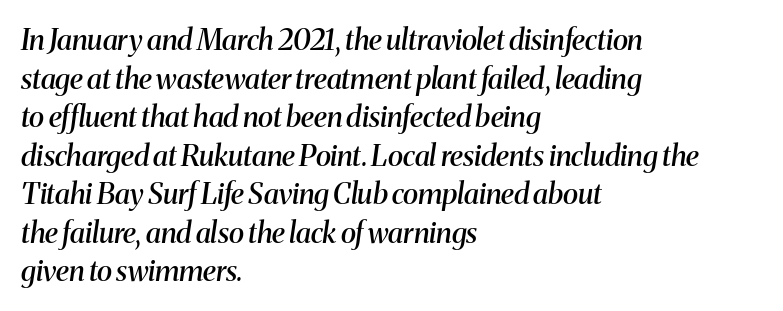
The image shows 29 px semibold serif type, italic (leaning right); set left-aligned, normal line spacing (1.33x), normal letter spacing, not underlined; medium stroke contrast and a medium x-height.
